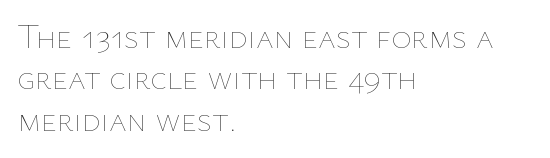
Q: Is the text bold? A: No.
Q: Is the text italic (slanted)? A: No, it is upright.
Q: Is the text underlined? A: No.
Q: How is the paragraph aligned? A: Left-aligned.
Q: Is the spacing between letters normal or unusually wide? A: Normal.
Q: Width (condensed, normal, or wide)? A: Normal.
Q: Stroke contrast? A: Low.
Q: x-height? A: Medium.
Q: Monospaced? A: No.
